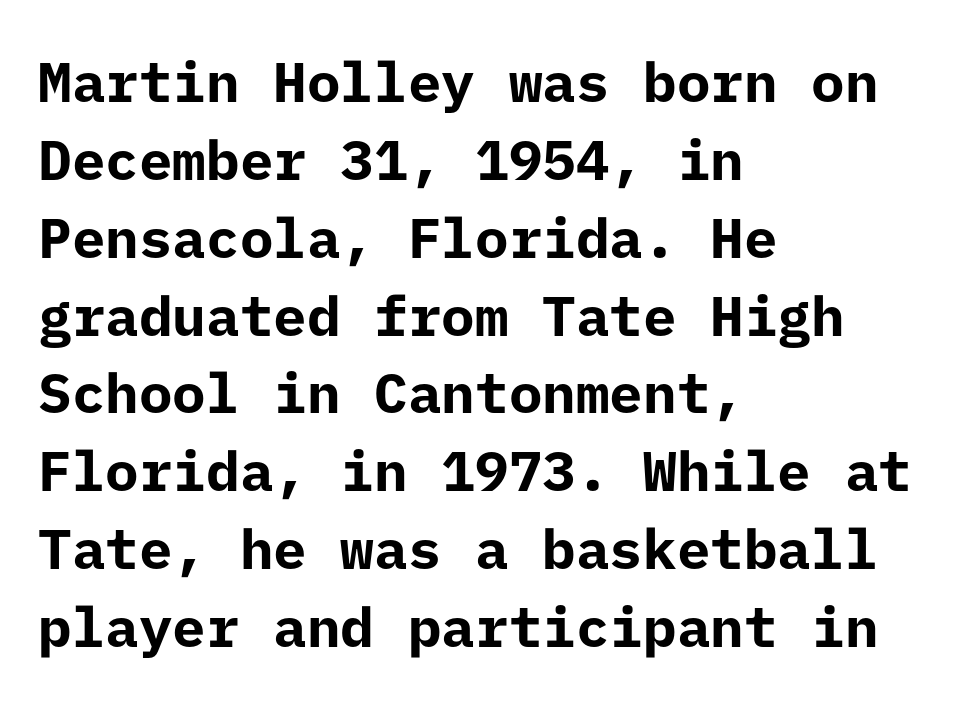
The image shows 56 px bold sans-serif type, upright; set left-aligned, normal line spacing (1.39x), normal letter spacing, not underlined; low stroke contrast and a medium x-height.
